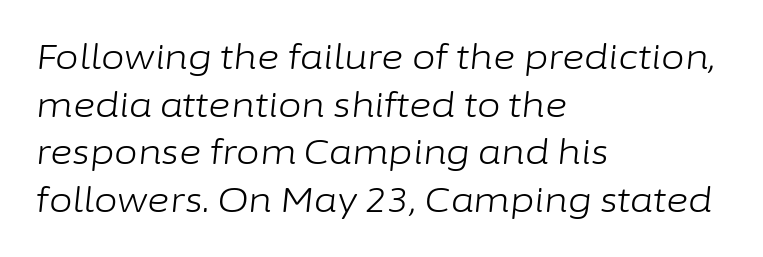
Q: Is the text bold? A: No.
Q: Is the text italic (slanted)? A: Yes, it leans right by about 6 degrees.
Q: Is the text underlined? A: No.
Q: How is the paragraph aligned? A: Left-aligned.
Q: Is the spacing between letters normal or unusually wide? A: Normal.
Q: Is the spacing between lines tight, normal or loose? A: Normal.
Q: Width (condensed, normal, or wide)? A: Normal.
Q: Stroke contrast? A: Low.
Q: x-height? A: Medium.
Q: Monospaced? A: No.
